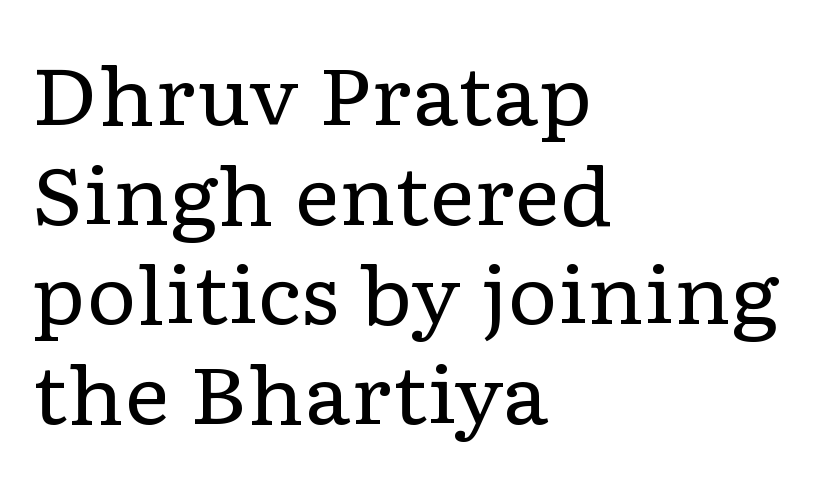
Q: Is the text bold? A: No.
Q: Is the text italic (slanted)? A: No, it is upright.
Q: Is the typeface a serif or a sans-serif typeface? A: Serif.
Q: Is the text underlined? A: No.
Q: How is the paragraph aligned? A: Left-aligned.
Q: Is the spacing between letters normal or unusually wide? A: Normal.
Q: Is the spacing between lines tight, normal or loose? A: Normal.
Q: Width (condensed, normal, or wide)? A: Wide.
Q: Stroke contrast? A: Low.
Q: x-height? A: Medium.
Q: Monospaced? A: No.
